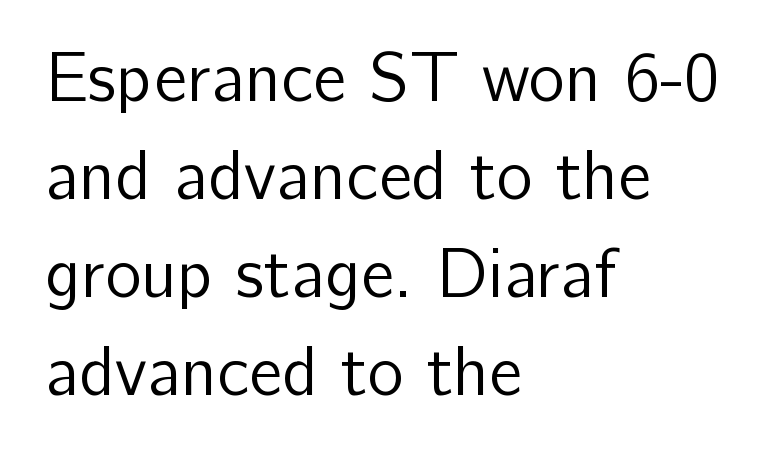
The image shows 69 px regular-weight sans-serif type, upright; set left-aligned, normal line spacing (1.42x), normal letter spacing, not underlined; low stroke contrast and a medium x-height.
